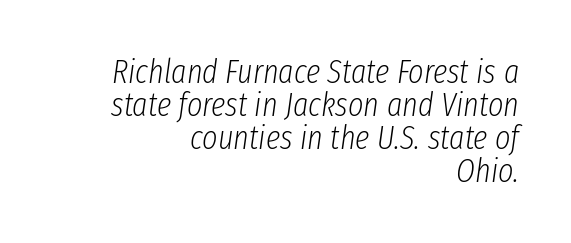
The image shows 33 px light, condensed type, italic (leaning right); set right-aligned, tight line spacing (1.0x), normal letter spacing, not underlined; low stroke contrast and a medium x-height.
